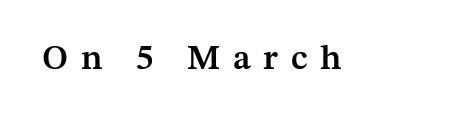
Q: Is the text bold? A: Semi-bold.
Q: Is the text italic (slanted)? A: No, it is upright.
Q: Is the typeface a serif or a sans-serif typeface? A: Serif.
Q: Is the text underlined? A: No.
Q: Is the spacing between letters normal or unusually wide? A: Unusually wide.
Q: Width (condensed, normal, or wide)? A: Normal.
Q: Stroke contrast? A: Medium.
Q: x-height? A: Medium.
Q: Monospaced? A: No.
